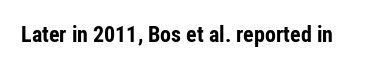
The image shows 22 px bold type, upright; set normal letter spacing, not underlined.
